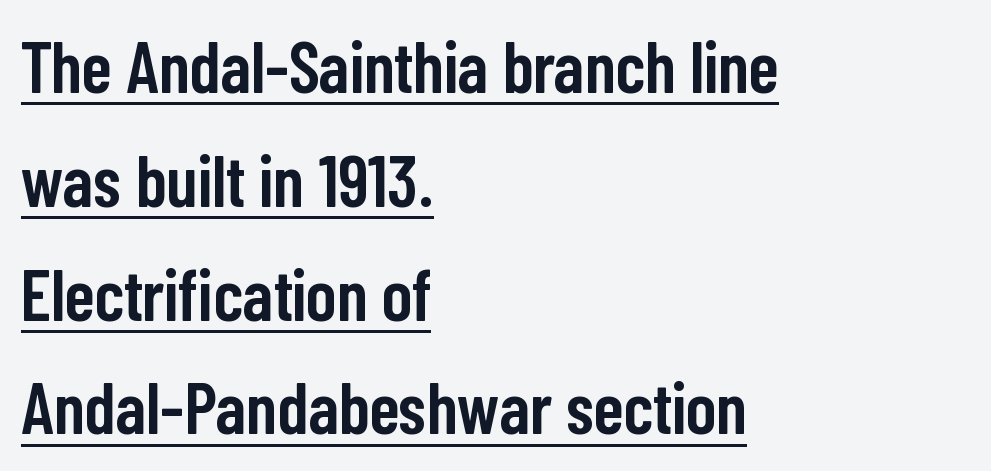
To sum up the face: it is a sans, with no serifs. Compared with undecorated copy, this sample adds a rule below the words. Characters remain perfectly vertical along every line. The rendering anchors every line to the left-hand side. Is there much room between lines? A standard amount, neither cramped nor airy.
